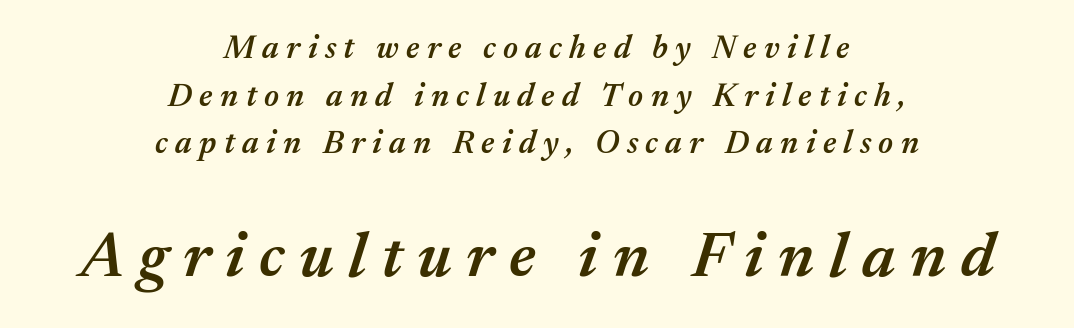
{"italic": "yes", "lean": "right", "slant_degrees": 17, "bold": "semi", "weight": "semibold", "width": "normal", "stroke_contrast": "medium", "x_height": "medium", "monospaced": "no", "underline": "no", "align": "center", "line_spacing": "normal", "line_spacing_ratio": 1.49, "letter_spacing": "wide", "letter_spacing_em": 0.23, "larger_block": "second", "size_ratio": 2.0, "glyph_px": 64}
